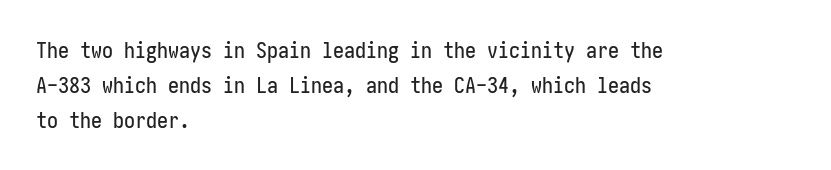
Q: Is the text italic (slanted)? A: No, it is upright.
Q: Is the text underlined? A: No.
Q: How is the paragraph aligned? A: Left-aligned.
Q: Is the spacing between letters normal or unusually wide? A: Normal.
Q: Is the spacing between lines tight, normal or loose? A: Normal.
